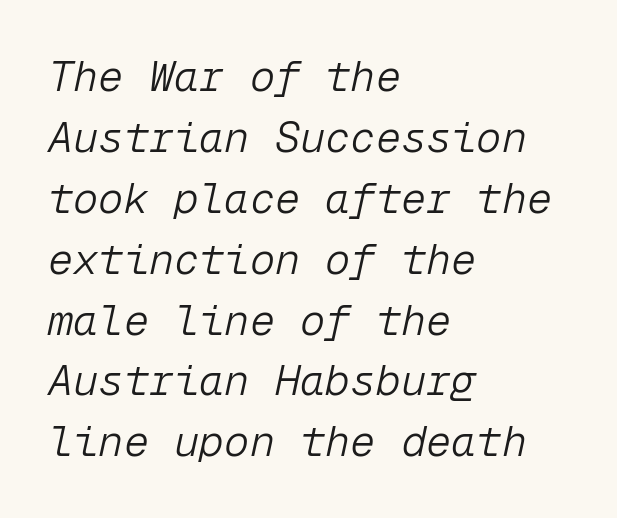
{"italic": "yes", "lean": "right", "slant_degrees": 12, "bold": "no", "weight": "light", "width": "normal", "stroke_contrast": "low", "x_height": "medium", "monospaced": "yes", "underline": "no", "align": "left", "line_spacing": "normal", "line_spacing_ratio": 1.45, "letter_spacing": "normal", "letter_spacing_em": 0.0, "glyph_px": 42}
